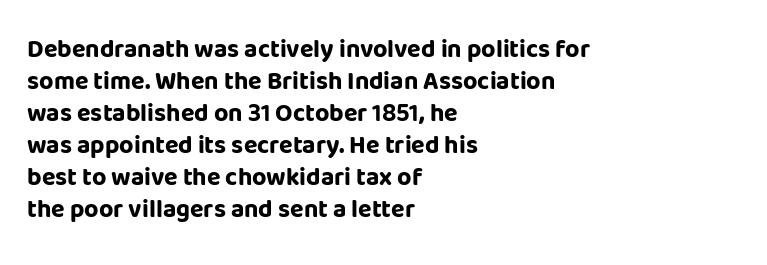
{"italic": "no", "bold": "yes", "underline": "no", "align": "left", "line_spacing": "normal", "line_spacing_ratio": 1.28, "letter_spacing": "normal", "letter_spacing_em": 0.0, "glyph_px": 25}
